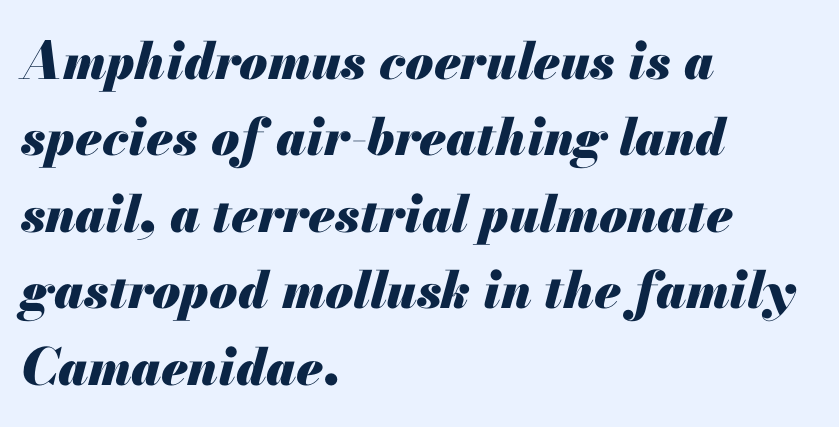
Q: Is the text bold? A: Yes.
Q: Is the text italic (slanted)? A: Yes, it leans right by about 13 degrees.
Q: Is the text underlined? A: No.
Q: How is the paragraph aligned? A: Left-aligned.
Q: Is the spacing between letters normal or unusually wide? A: Normal.
Q: Is the spacing between lines tight, normal or loose? A: Normal.
Q: Width (condensed, normal, or wide)? A: Normal.
Q: Stroke contrast? A: Medium.
Q: x-height? A: Small.
Q: Monospaced? A: No.
